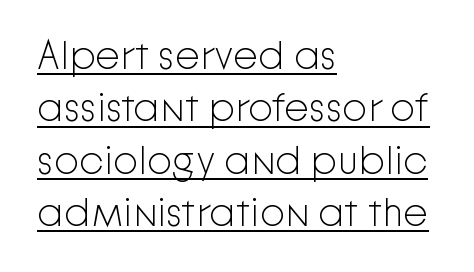
{"serif": "no", "italic": "no", "bold": "no", "weight": "light", "width": "normal", "stroke_contrast": "low", "x_height": "medium", "monospaced": "no", "underline": "yes", "align": "left", "line_spacing": "normal", "line_spacing_ratio": 1.31, "letter_spacing": "normal", "letter_spacing_em": 0.0, "glyph_px": 40}
